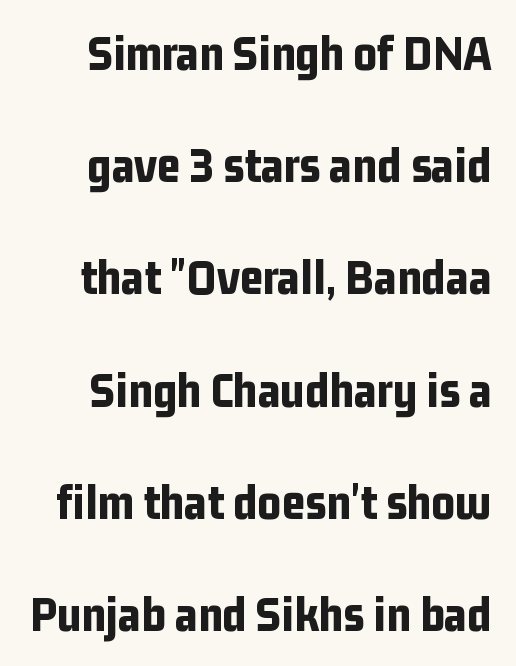
The image shows 51 px bold, condensed sans-serif type, upright; set loose line spacing (2.2x), normal letter spacing, not underlined; low stroke contrast and a medium x-height.
